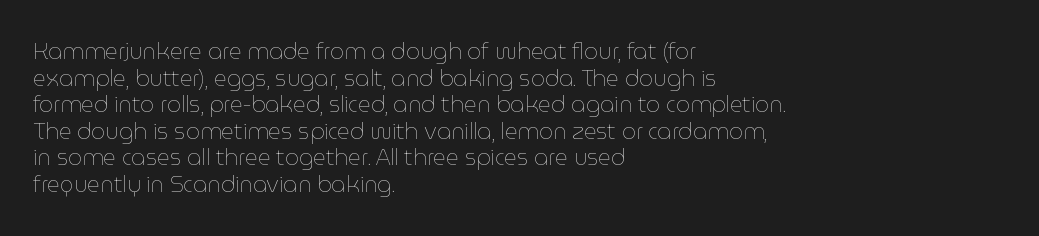
The face used here is rendered with its standard letterfit. The rag falls on the right side of this text block. The typeface has the unassuming heft of standard copy or less. Italic: no, the glyphs are upright roman.
